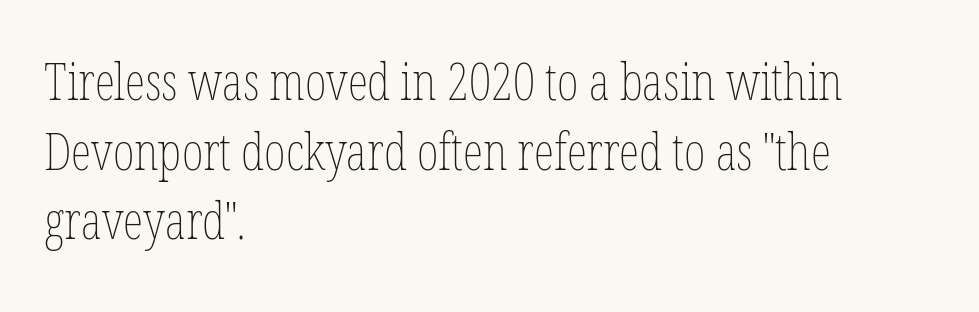
This block has exactly the height ordinary leading produces. Check under the words: just untouched page. These lines keep a tight, regular rhythm from letter to letter. The font's upright variant was chosen for this text. The passage shown is typed in a proportional face where columns would drift. These glyphs show unthickened strokes, regular width or finer.
